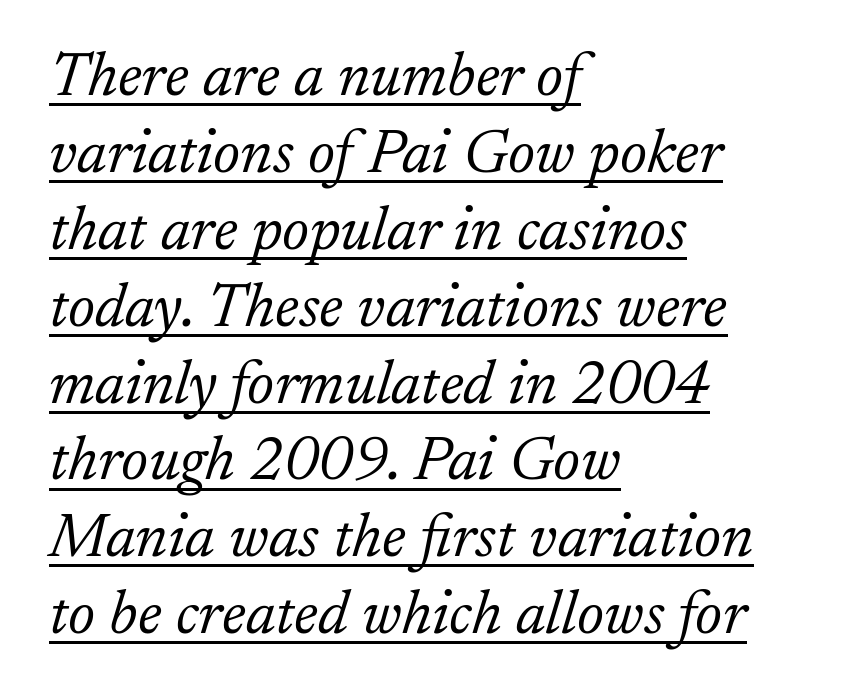
The image shows 62 px light serif type, italic (leaning right); set left-aligned, line spacing 1.24x, normal letter spacing, underlined; low stroke contrast and a small x-height.
